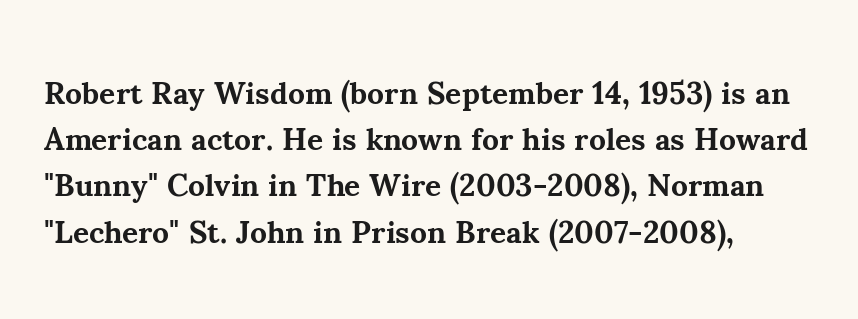
The image shows 31 px bold serif type, upright; set left-aligned, normal line spacing (1.49x), normal letter spacing, not underlined; medium stroke contrast and a small x-height.
